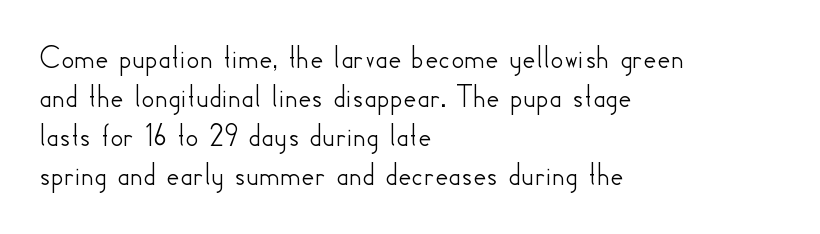
Each line starts at the same left margin while the right side varies. Every character sits straight up, as roman type does. The specimen omits any rule beneath the text block's lines. Varying glyph widths throughout — classic text-font behaviour.
